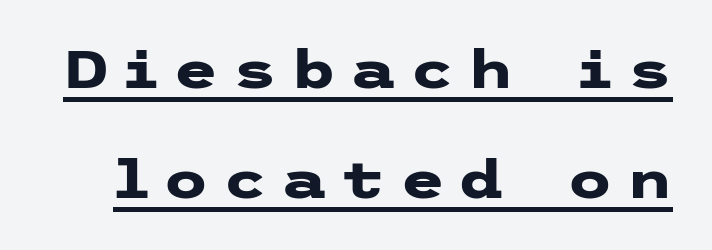
The image shows 52 px heavy, wide sans-serif type, upright; set loose line spacing (2.11x), unusually wide letter spacing (+0.26 em), underlined; low stroke contrast and a medium x-height.
